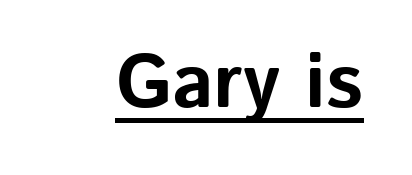
Q: Is the text bold? A: Yes.
Q: Is the text italic (slanted)? A: No, it is upright.
Q: Is the typeface a serif or a sans-serif typeface? A: Sans-serif.
Q: Is the text underlined? A: Yes.
Q: Is the spacing between letters normal or unusually wide? A: Normal.
Q: Width (condensed, normal, or wide)? A: Normal.
Q: Stroke contrast? A: Low.
Q: x-height? A: Medium.
Q: Monospaced? A: No.
